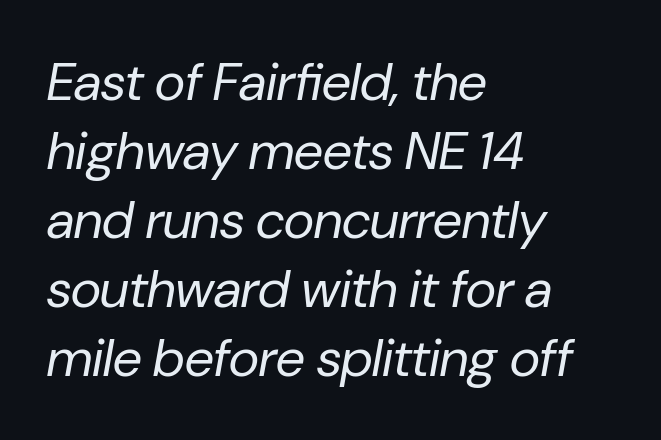
Q: Is the text bold? A: No.
Q: Is the text italic (slanted)? A: Yes, it leans right by about 10 degrees.
Q: Is the text underlined? A: No.
Q: How is the paragraph aligned? A: Left-aligned.
Q: Is the spacing between letters normal or unusually wide? A: Normal.
Q: Is the spacing between lines tight, normal or loose? A: Normal.
Q: Width (condensed, normal, or wide)? A: Normal.
Q: Stroke contrast? A: Low.
Q: x-height? A: Medium.
Q: Monospaced? A: No.
